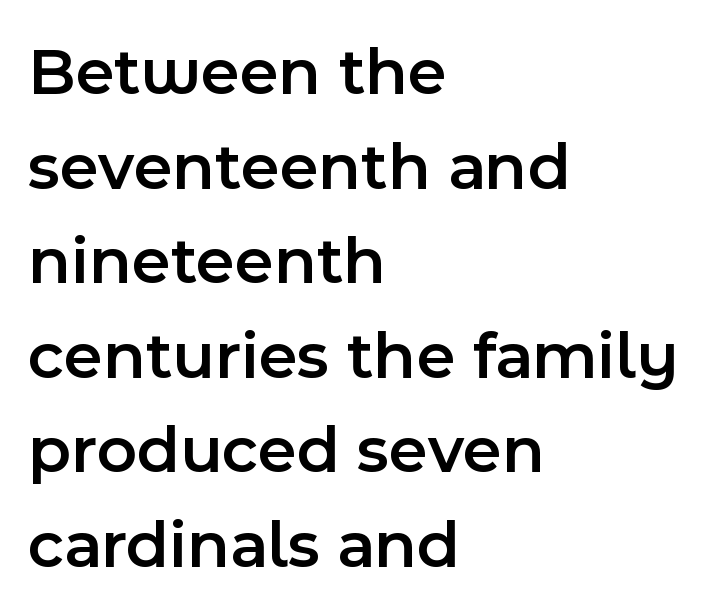
{"serif": "no", "italic": "no", "bold": "semi", "weight": "semibold", "width": "normal", "x_height": "medium", "monospaced": "no", "underline": "no", "align": "left", "line_spacing": "normal", "line_spacing_ratio": 1.39, "letter_spacing": "normal", "letter_spacing_em": 0.0, "glyph_px": 68}
